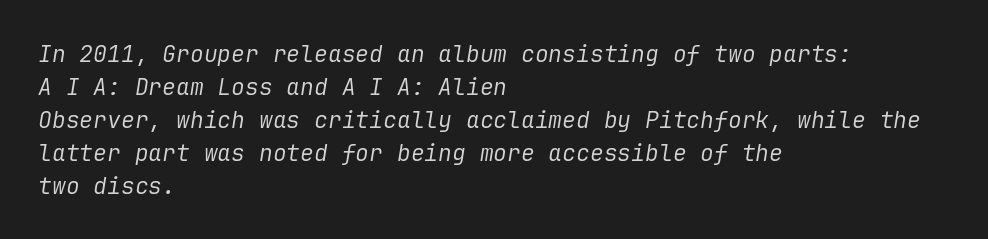
Q: Is the text bold? A: No.
Q: Is the text italic (slanted)? A: Yes, it leans right by about 9 degrees.
Q: Is the text underlined? A: No.
Q: How is the paragraph aligned? A: Left-aligned.
Q: Is the spacing between letters normal or unusually wide? A: Normal.
Q: Is the spacing between lines tight, normal or loose? A: Normal.
